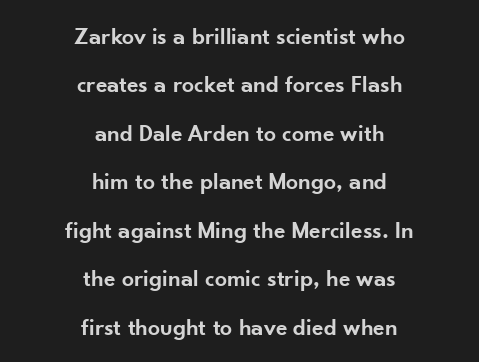
The image shows 24 px text type, upright; set centered, loose line spacing (2.02x), normal letter spacing, not underlined.
